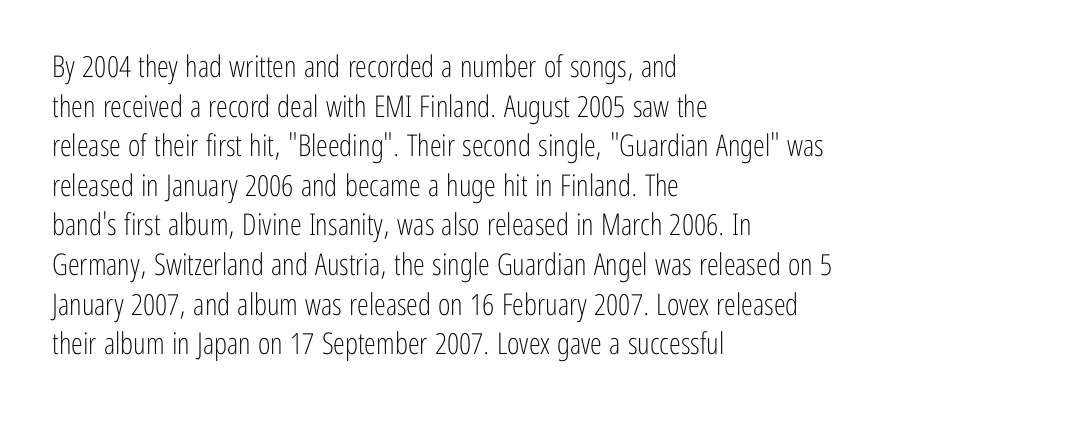
The image shows 30 px light, condensed sans-serif type, upright; set left-aligned, normal line spacing (1.32x), normal letter spacing, not underlined; low stroke contrast and a medium x-height.
